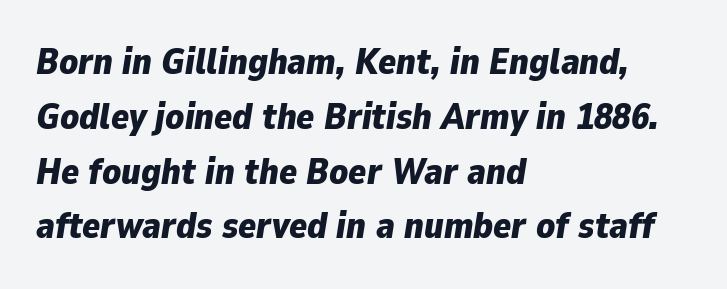
{"italic": "yes", "lean": "right", "slant_degrees": 9, "bold": "yes", "weight": "bold", "width": "normal", "stroke_contrast": "low", "x_height": "medium", "monospaced": "no", "underline": "no", "align": "left", "line_spacing": "normal", "line_spacing_ratio": 1.48, "letter_spacing": "normal", "letter_spacing_em": 0.0, "glyph_px": 37}
